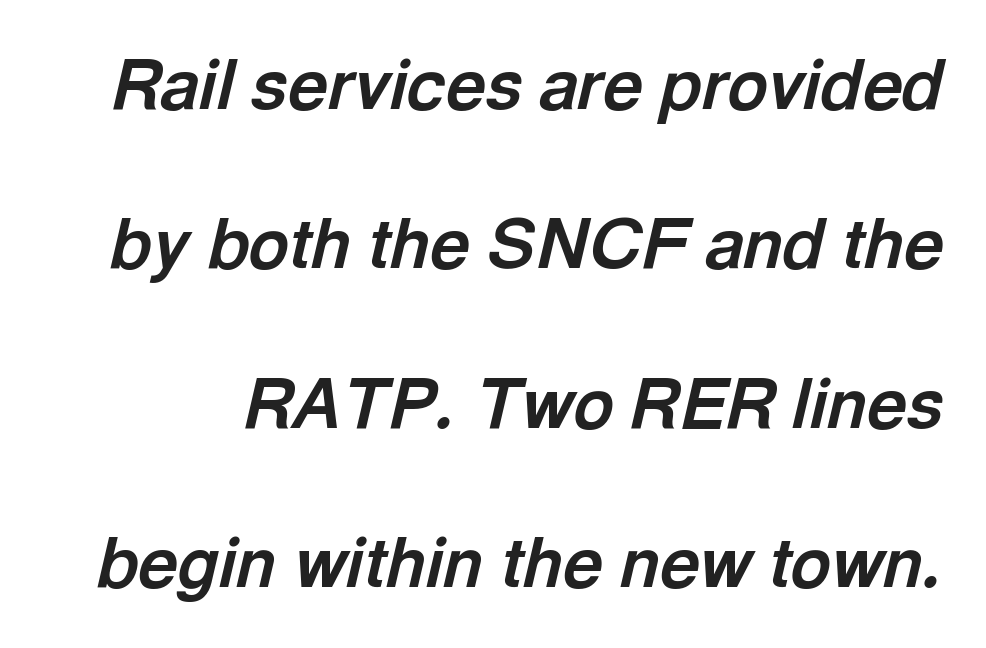
Q: Is the text bold? A: Yes.
Q: Is the text italic (slanted)? A: Yes, it leans right by about 13 degrees.
Q: Is the text underlined? A: No.
Q: Is the spacing between letters normal or unusually wide? A: Normal.
Q: Is the spacing between lines tight, normal or loose? A: Loose.
Q: Width (condensed, normal, or wide)? A: Normal.
Q: x-height? A: Medium.
Q: Monospaced? A: No.
